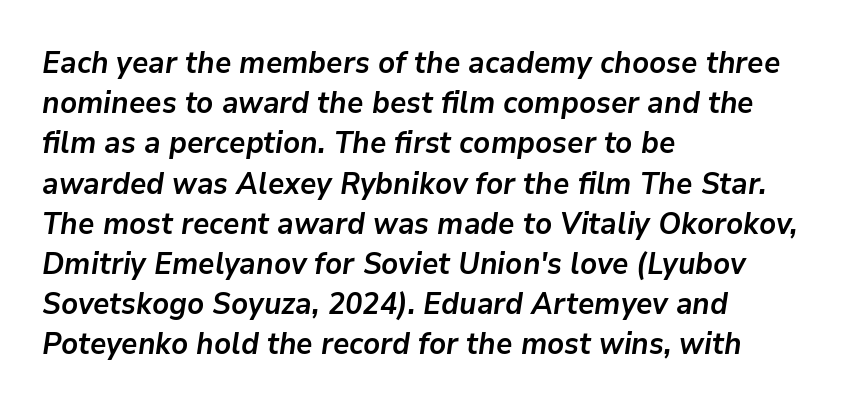
{"italic": "yes", "lean": "right", "slant_degrees": 9, "bold": "yes", "weight": "semibold", "width": "normal", "stroke_contrast": "low", "x_height": "medium", "monospaced": "no", "underline": "no", "align": "left", "line_spacing": "normal", "line_spacing_ratio": 1.34, "letter_spacing": "normal", "letter_spacing_em": 0.0, "glyph_px": 30}
